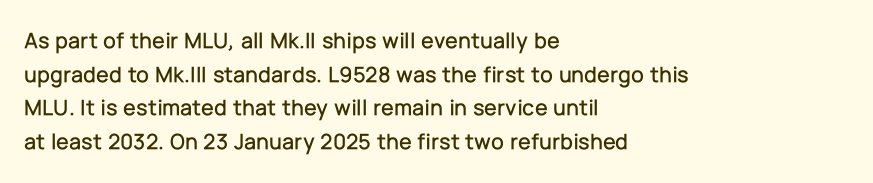
Notice how the passage keeps a crisp vertical edge on the left only. Ascenders rise straight up at ninety degrees. The passage shown is not underscored anywhere. Tracking value appears to be zero — textbook default spacing.
